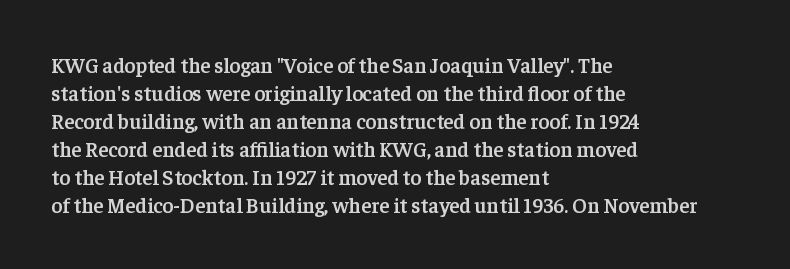
Q: Is the text bold? A: Semi-bold.
Q: Is the text italic (slanted)? A: No, it is upright.
Q: Is the text underlined? A: No.
Q: How is the paragraph aligned? A: Left-aligned.
Q: Is the spacing between letters normal or unusually wide? A: Normal.
Q: Is the spacing between lines tight, normal or loose? A: Normal.
